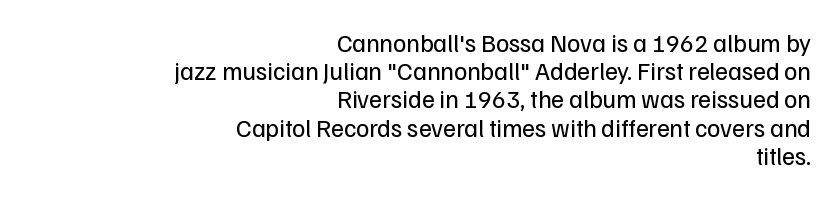
These glyphs show unthickened strokes, regular width or finer. Quick note: not italic, upright. Check the space under the baseline: it is left empty. The gaps between neighbouring characters are ordinary and unremarkable.
